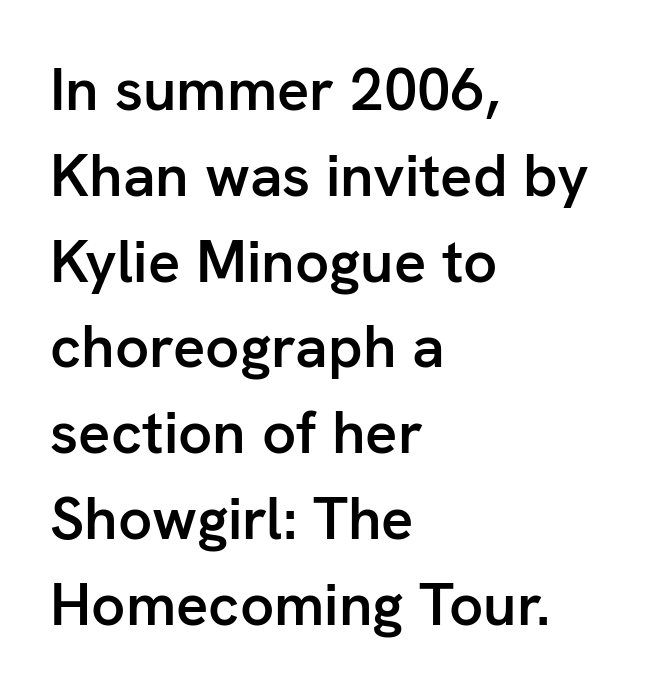
Q: Is the text bold? A: Semi-bold.
Q: Is the text italic (slanted)? A: No, it is upright.
Q: Is the typeface a serif or a sans-serif typeface? A: Sans-serif.
Q: Is the text underlined? A: No.
Q: How is the paragraph aligned? A: Left-aligned.
Q: Is the spacing between letters normal or unusually wide? A: Normal.
Q: Is the spacing between lines tight, normal or loose? A: Normal.
Q: Width (condensed, normal, or wide)? A: Normal.
Q: Stroke contrast? A: Low.
Q: x-height? A: Medium.
Q: Monospaced? A: No.
